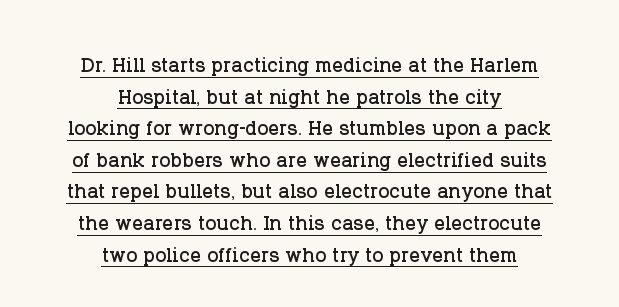
Q: Is the text italic (slanted)? A: No, it is upright.
Q: Is the text underlined? A: Yes.
Q: How is the paragraph aligned? A: Centered.
Q: Is the spacing between letters normal or unusually wide? A: Normal.
